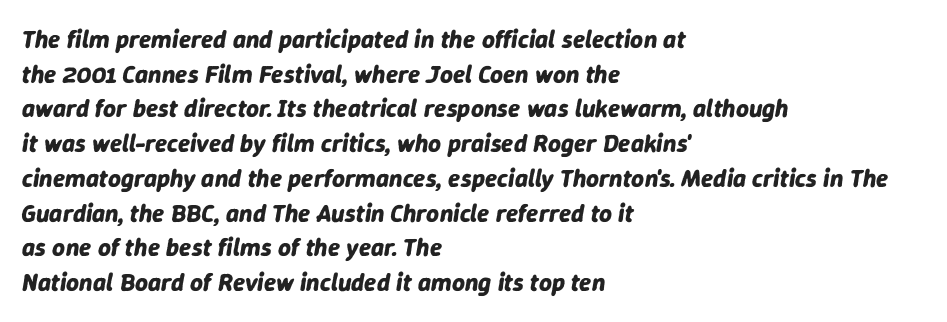
{"italic": "yes", "lean": "right", "slant_degrees": 9, "bold": "yes", "underline": "no", "align": "left", "line_spacing": "normal", "line_spacing_ratio": 1.39, "letter_spacing": "normal", "letter_spacing_em": 0.0, "glyph_px": 25}
